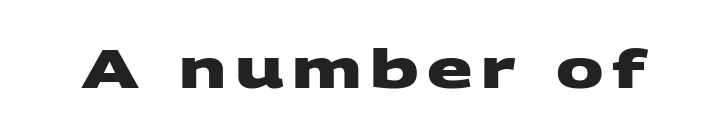
The letters advance in unequal steps, a hallmark of proportional type. Examine the stroke ends and you'll find no serifs. The characters look thick and weighty, a clear bold. The string is rendered with underlining switched off.
